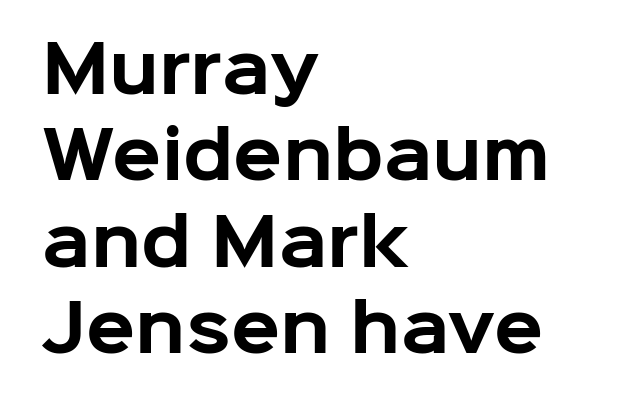
The image shows 64 px bold sans-serif type, upright; set left-aligned, normal line spacing (1.35x), normal letter spacing, not underlined; low stroke contrast and a medium x-height.
